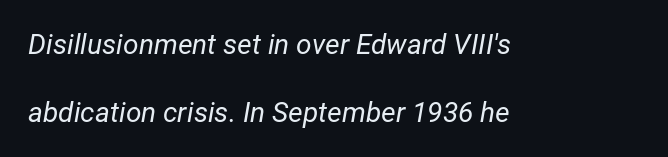
Q: Is the text bold? A: No.
Q: Is the text italic (slanted)? A: Yes, it leans right by about 12 degrees.
Q: Is the text underlined? A: No.
Q: How is the paragraph aligned? A: Left-aligned.
Q: Is the spacing between letters normal or unusually wide? A: Normal.
Q: Is the spacing between lines tight, normal or loose? A: Loose.
Q: Width (condensed, normal, or wide)? A: Normal.
Q: Stroke contrast? A: Low.
Q: x-height? A: Medium.
Q: Monospaced? A: No.
